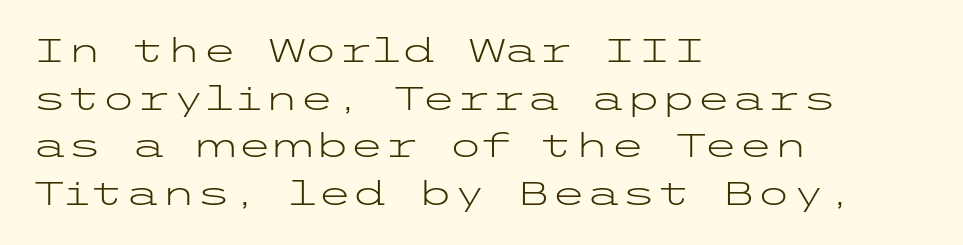
Q: Is the text bold? A: No.
Q: Is the text italic (slanted)? A: No, it is upright.
Q: Is the typeface a serif or a sans-serif typeface? A: Sans-serif.
Q: Is the text underlined? A: No.
Q: How is the paragraph aligned? A: Left-aligned.
Q: Is the spacing between letters normal or unusually wide? A: Normal.
Q: Is the spacing between lines tight, normal or loose? A: Normal.
Q: Width (condensed, normal, or wide)? A: Wide.
Q: Stroke contrast? A: Low.
Q: x-height? A: Medium.
